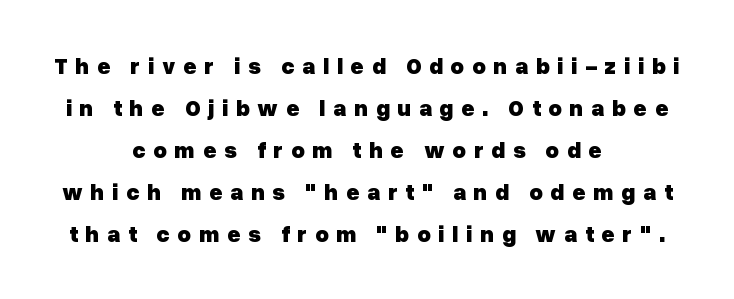
Q: Is the text bold? A: Yes.
Q: Is the text italic (slanted)? A: No, it is upright.
Q: Is the text underlined? A: No.
Q: How is the paragraph aligned? A: Centered.
Q: Is the spacing between letters normal or unusually wide? A: Unusually wide.
